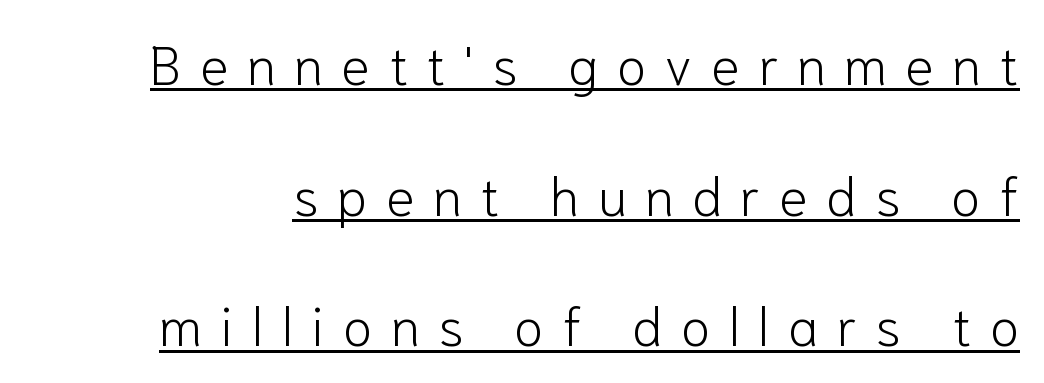
Here the glyphs are tracked loosely, breaking word shapes into spaced letters. This reads as an unemphasized weight, regular at the heaviest. Rendered with straight, roman letterforms. The passage shown stacks its lines with a broad gap. Underline: present. Spacing verdict: proportional, widths tailored to each character.
